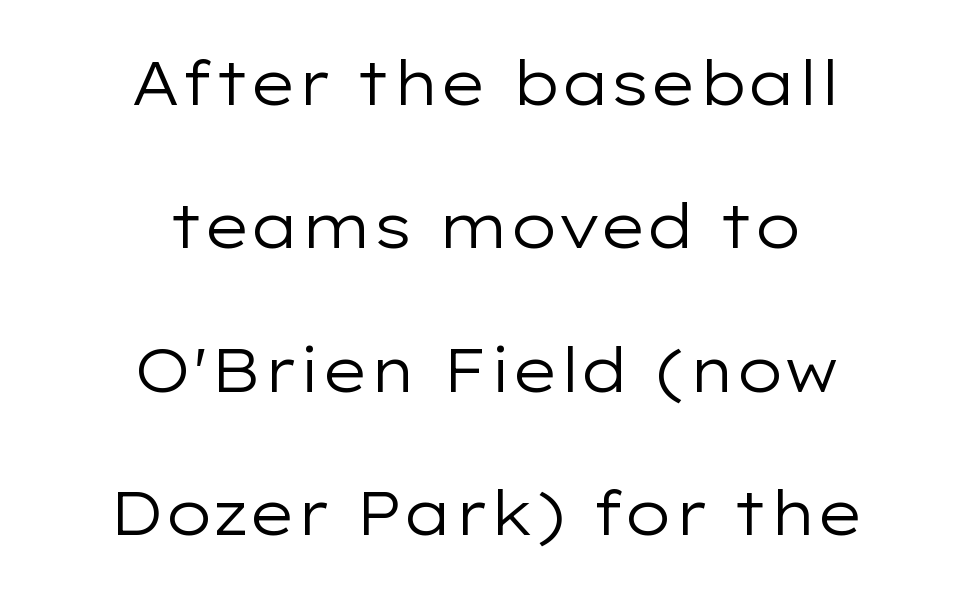
Serifs: no, the terminals of the letterforms are clean. Default kerning and tracking; the words read as compact shapes. The lines are quadded center. The passage shown is typed in a proportional face where columns would drift. Underline: absent.
